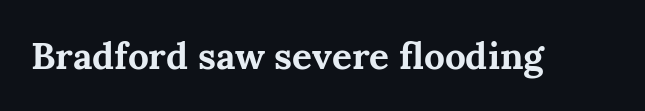
Q: Is the text bold? A: Yes.
Q: Is the text italic (slanted)? A: No, it is upright.
Q: Is the typeface a serif or a sans-serif typeface? A: Serif.
Q: Is the text underlined? A: No.
Q: Is the spacing between letters normal or unusually wide? A: Normal.
Q: Width (condensed, normal, or wide)? A: Normal.
Q: Stroke contrast? A: Medium.
Q: x-height? A: Medium.
Q: Monospaced? A: No.
